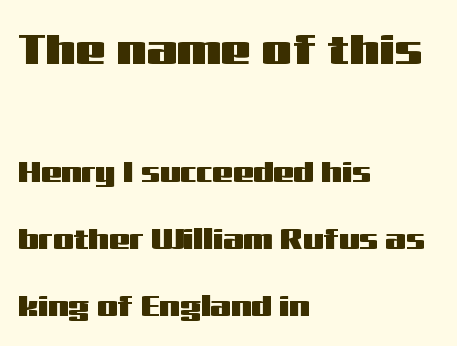
{"serif": "no", "italic": "no", "width": "wide", "stroke_contrast": "medium", "x_height": "medium", "monospaced": "no", "underline": "no", "align": "left", "line_spacing": "loose", "line_spacing_ratio": 2.3, "letter_spacing": "normal", "letter_spacing_em": 0.0, "larger_block": "first", "size_ratio": 1.48, "glyph_px": 43}
